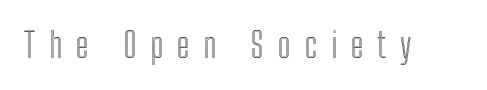
Q: Is the text italic (slanted)? A: No, it is upright.
Q: Is the text underlined? A: No.
Q: Is the spacing between letters normal or unusually wide? A: Unusually wide.
Q: Width (condensed, normal, or wide)? A: Condensed.
Q: x-height? A: Medium.
Q: Monospaced? A: No.
